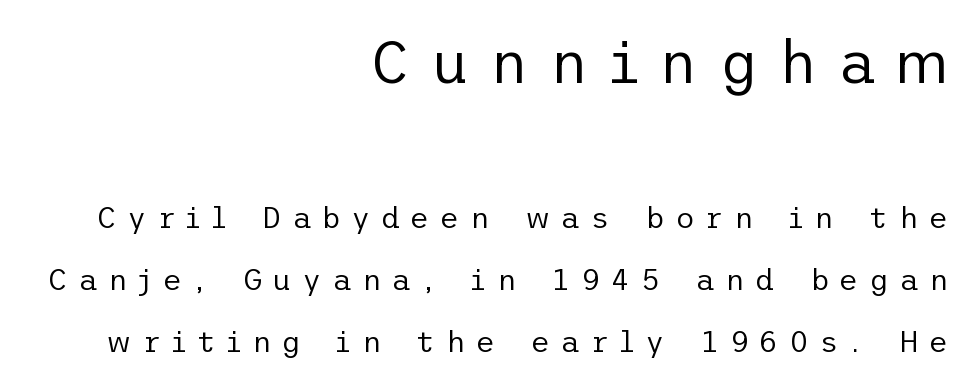
Q: Is the text bold? A: No.
Q: Is the text italic (slanted)? A: No, it is upright.
Q: Is the typeface a serif or a sans-serif typeface? A: Sans-serif.
Q: Is the text underlined? A: No.
Q: How is the paragraph aligned? A: Right-aligned.
Q: Is the spacing between letters normal or unusually wide? A: Unusually wide.
Q: Is the spacing between lines tight, normal or loose? A: Loose.
Q: Which block of text is set in a larger size, the first (top) or the second (bottom)? A: The first (top) one.
Q: Width (condensed, normal, or wide)? A: Normal.
Q: Stroke contrast? A: Low.
Q: x-height? A: Medium.
